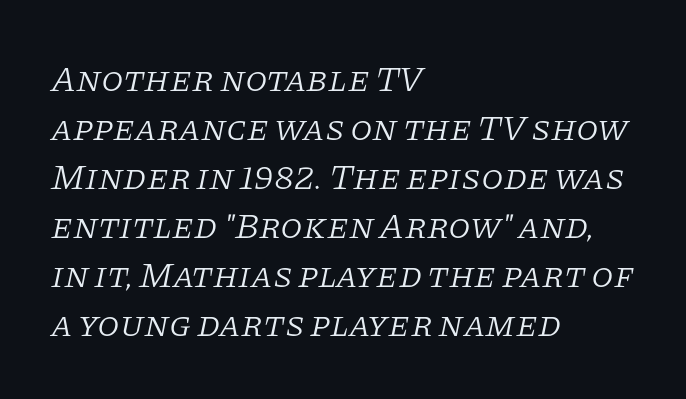
Q: Is the text bold? A: No.
Q: Is the text italic (slanted)? A: Yes, it leans right by about 11 degrees.
Q: Is the typeface a serif or a sans-serif typeface? A: Serif.
Q: Is the text underlined? A: No.
Q: How is the paragraph aligned? A: Left-aligned.
Q: Is the spacing between letters normal or unusually wide? A: Normal.
Q: Is the spacing between lines tight, normal or loose? A: Normal.
Q: Width (condensed, normal, or wide)? A: Normal.
Q: Stroke contrast? A: Low.
Q: x-height? A: Large.
Q: Monospaced? A: No.
